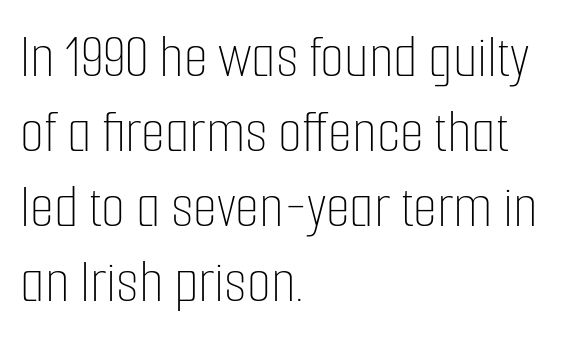
Q: Is the text bold? A: No.
Q: Is the text italic (slanted)? A: No, it is upright.
Q: Is the text underlined? A: No.
Q: How is the paragraph aligned? A: Left-aligned.
Q: Is the spacing between letters normal or unusually wide? A: Normal.
Q: Width (condensed, normal, or wide)? A: Condensed.
Q: Stroke contrast? A: Low.
Q: x-height? A: Medium.
Q: Monospaced? A: No.
